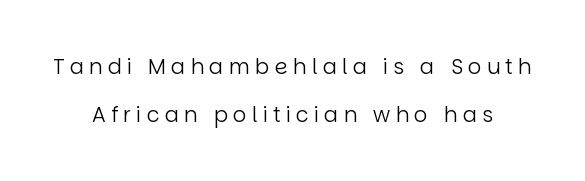
The image shows 21 px text type, upright; set centered, loose line spacing (2.27x), unusually wide letter spacing (+0.25 em), not underlined.
